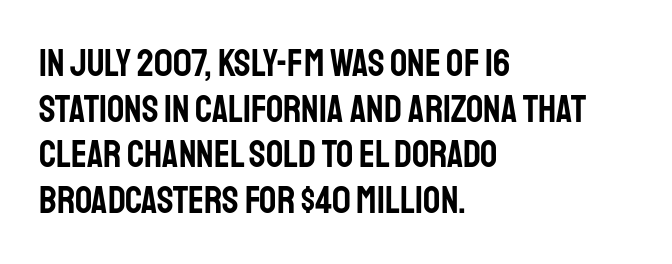
Is the letter spacing exaggerated? No — it looks like the ordinary default. Upright lettering throughout. The letters advance in unequal steps, a hallmark of proportional type. This sample is left-justified, so line endings fall wherever the words run out.
